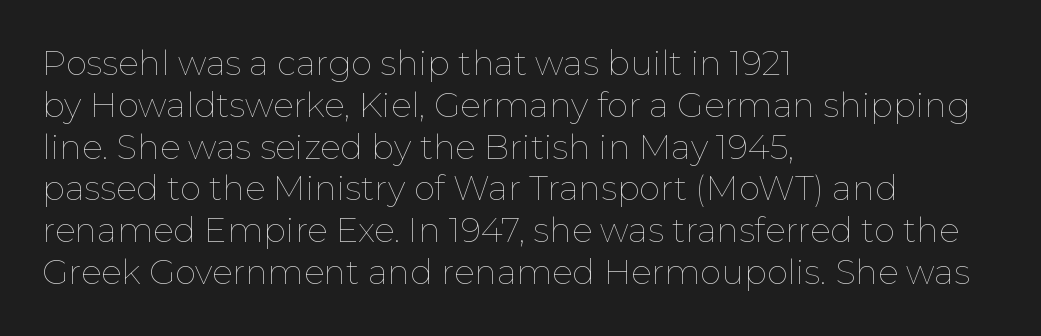
The passage shown is not underscored anywhere. Designer's note — italics off, roman on. Inter-character spacing is left at the font's built-in metrics. This sample has the flowing, uneven cadence of proportional lettering.
